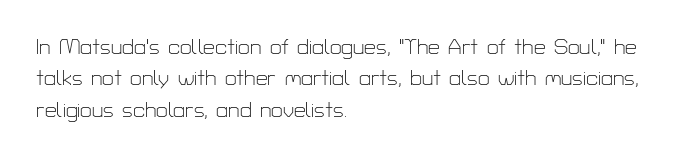
{"italic": "no", "bold": "no", "underline": "no", "align": "left", "line_spacing": "normal", "line_spacing_ratio": 1.49, "letter_spacing": "normal", "letter_spacing_em": 0.0, "glyph_px": 21}
